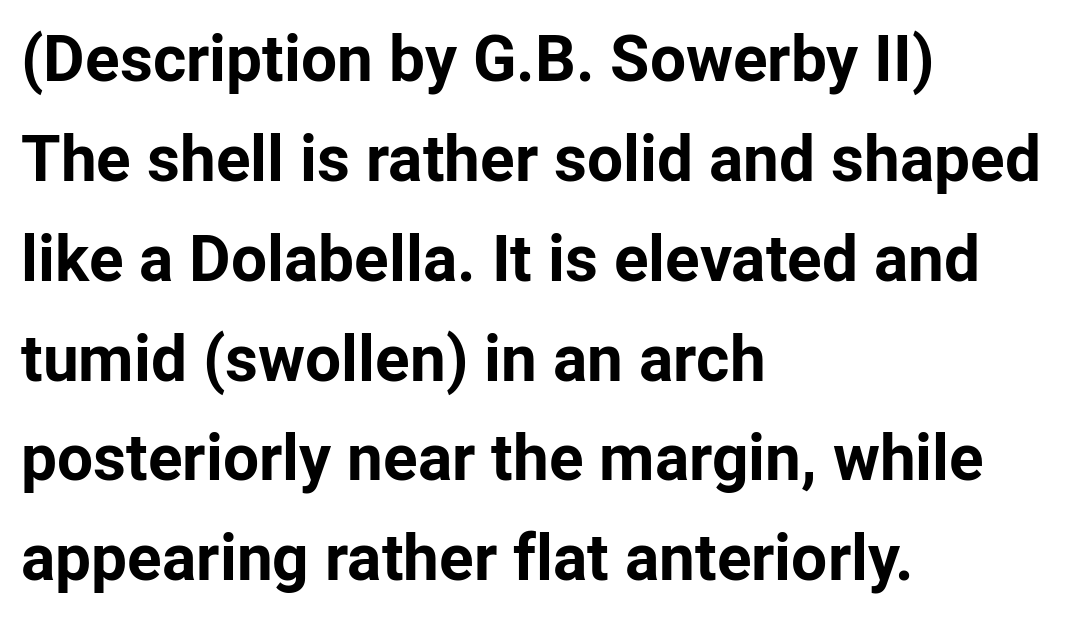
Q: Is the text bold? A: Yes.
Q: Is the text italic (slanted)? A: No, it is upright.
Q: Is the typeface a serif or a sans-serif typeface? A: Sans-serif.
Q: Is the text underlined? A: No.
Q: How is the paragraph aligned? A: Left-aligned.
Q: Is the spacing between letters normal or unusually wide? A: Normal.
Q: Is the spacing between lines tight, normal or loose? A: Normal.
Q: Width (condensed, normal, or wide)? A: Normal.
Q: Stroke contrast? A: Low.
Q: x-height? A: Medium.
Q: Monospaced? A: No.
